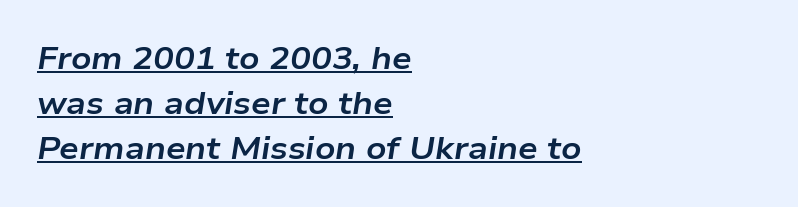
The typesetter has applied underlining to the passage shown. All the whitespace from short lines collects on the right. These lines are rendered in a variable-pitch font. Standard letterfit; no display-style spreading of the glyphs.
